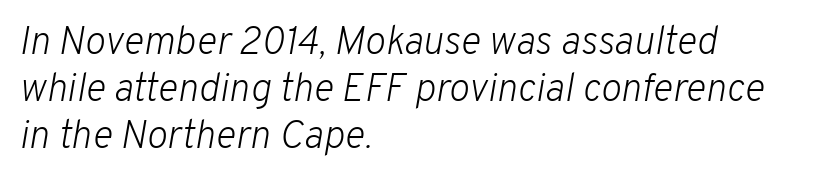
Q: Is the text bold? A: No.
Q: Is the text italic (slanted)? A: Yes, it leans right by about 10 degrees.
Q: Is the text underlined? A: No.
Q: How is the paragraph aligned? A: Left-aligned.
Q: Is the spacing between letters normal or unusually wide? A: Normal.
Q: Width (condensed, normal, or wide)? A: Normal.
Q: Stroke contrast? A: Low.
Q: x-height? A: Medium.
Q: Monospaced? A: No.
